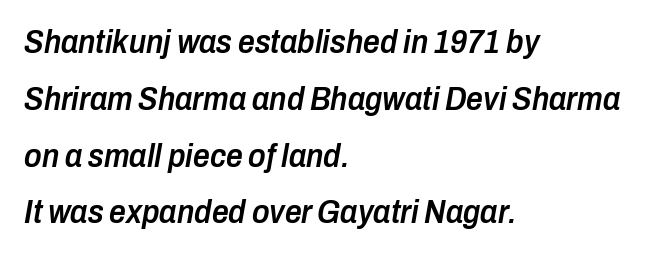
The image shows 33 px semibold, condensed type, italic (leaning right); set left-aligned, line spacing 1.72x, normal letter spacing, not underlined; low stroke contrast and a medium x-height.
